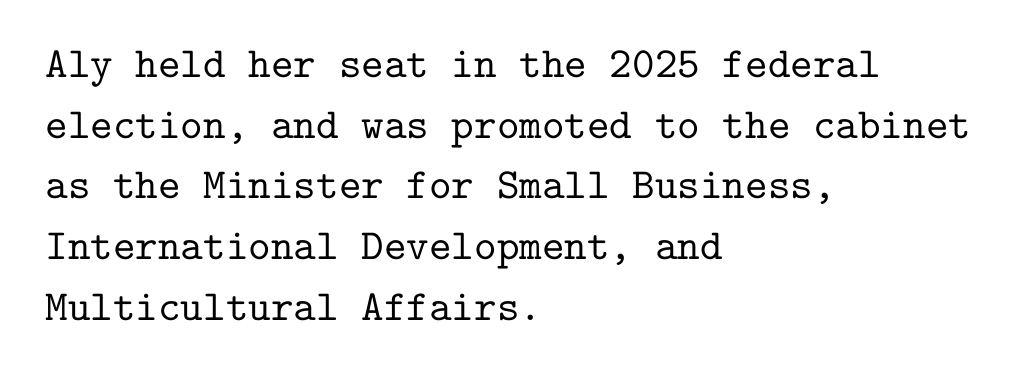
{"serif": "yes", "italic": "no", "width": "normal", "stroke_contrast": "low", "x_height": "medium", "monospaced": "yes", "underline": "no", "align": "left", "line_spacing": "normal", "line_spacing_ratio": 1.41, "letter_spacing": "normal", "letter_spacing_em": 0.0, "glyph_px": 43}
